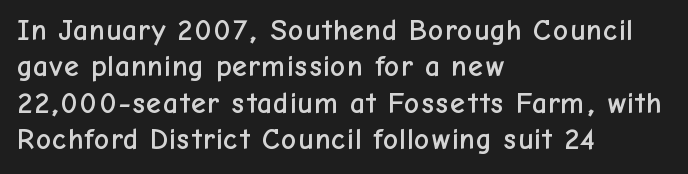
The image shows 30 px sans-serif type, upright; set left-aligned, line spacing 1.21x, normal letter spacing, not underlined; low stroke contrast and a medium x-height.
